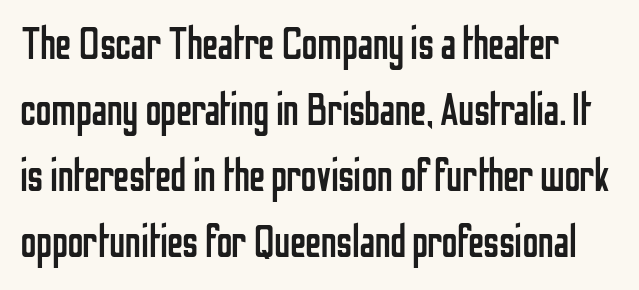
{"serif": "no", "italic": "no", "bold": "no", "weight": "regular", "width": "condensed", "stroke_contrast": "low", "x_height": "medium", "monospaced": "no", "underline": "no", "line_spacing": "normal", "line_spacing_ratio": 1.47, "letter_spacing": "normal", "letter_spacing_em": 0.0, "glyph_px": 45}
